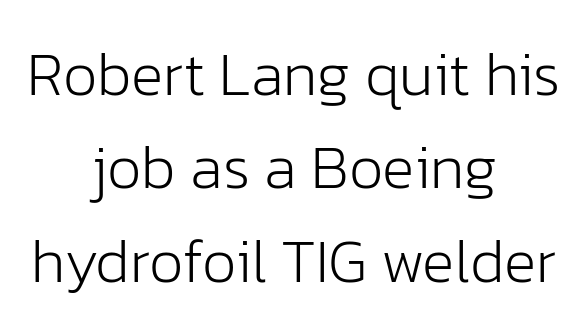
Q: Is the text bold? A: No.
Q: Is the text italic (slanted)? A: No, it is upright.
Q: Is the typeface a serif or a sans-serif typeface? A: Sans-serif.
Q: Is the text underlined? A: No.
Q: How is the paragraph aligned? A: Centered.
Q: Is the spacing between letters normal or unusually wide? A: Normal.
Q: Is the spacing between lines tight, normal or loose? A: Normal.
Q: Width (condensed, normal, or wide)? A: Normal.
Q: Stroke contrast? A: Low.
Q: x-height? A: Medium.
Q: Monospaced? A: No.
